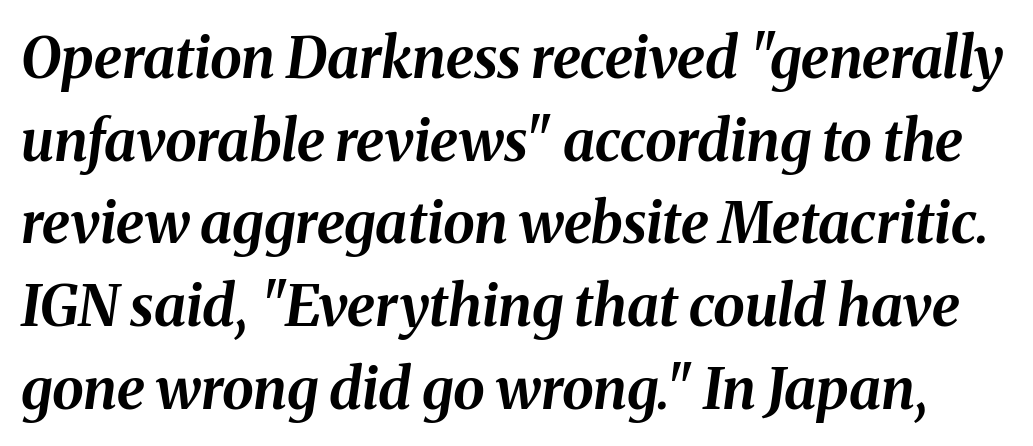
The image shows 57 px bold type, italic (leaning right); set normal line spacing (1.45x), normal letter spacing, not underlined; medium stroke contrast and a medium x-height.
